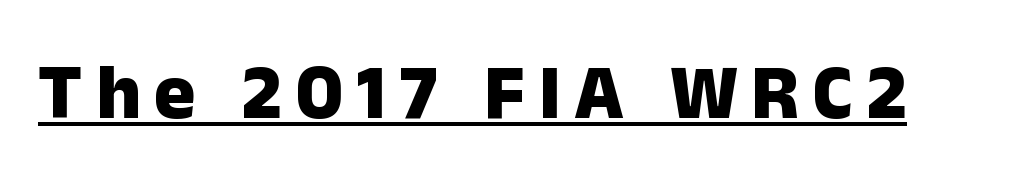
When letters stand straight like this, we call the style roman or upright. Regarding serifs, this sample does without them. Typesetter's note: full bold, strokes at maximum text heaviness. A continuous stroke trails under the words, as in a hyperlink. The face used here is proportionally spaced, like ordinary book or web type.
